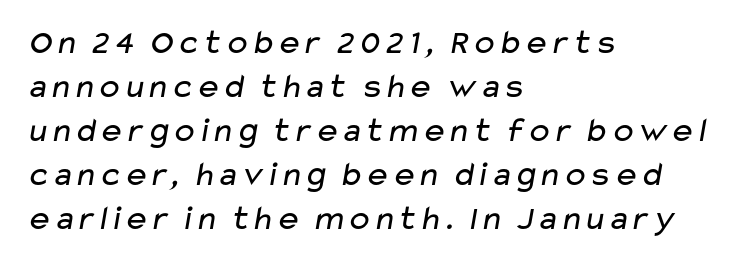
Q: Is the text bold? A: No.
Q: Is the typeface a serif or a sans-serif typeface? A: Sans-serif.
Q: Is the text underlined? A: No.
Q: How is the paragraph aligned? A: Left-aligned.
Q: Is the spacing between letters normal or unusually wide? A: Normal.
Q: Is the spacing between lines tight, normal or loose? A: Normal.
Q: Width (condensed, normal, or wide)? A: Wide.
Q: Stroke contrast? A: Low.
Q: x-height? A: Medium.
Q: Monospaced? A: No.
